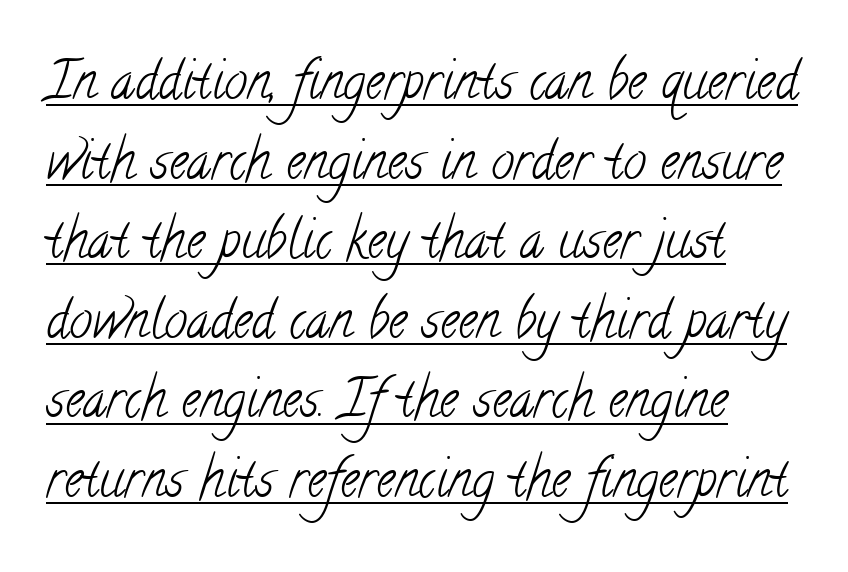
Q: Is the text bold? A: No.
Q: Is the text underlined? A: Yes.
Q: How is the paragraph aligned? A: Left-aligned.
Q: Is the spacing between letters normal or unusually wide? A: Normal.
Q: Is the spacing between lines tight, normal or loose? A: Normal.
Q: Width (condensed, normal, or wide)? A: Condensed.
Q: Stroke contrast? A: Low.
Q: x-height? A: Small.
Q: Monospaced? A: No.
